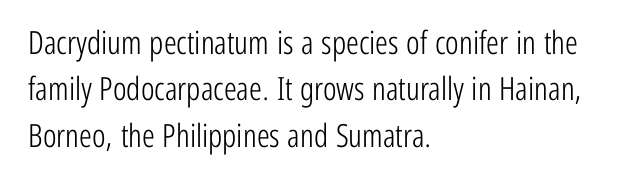
The image shows 32 px light, condensed sans-serif type, upright; set left-aligned, normal line spacing (1.45x), normal letter spacing, not underlined; low stroke contrast and a medium x-height.
